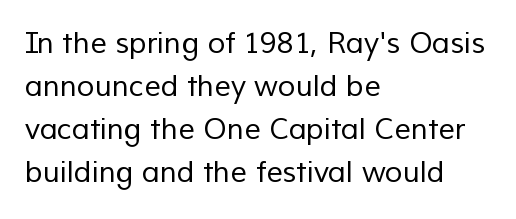
The image shows 29 px regular-weight sans-serif type; set left-aligned, normal line spacing (1.48x), normal letter spacing, not underlined; low stroke contrast and a medium x-height.
